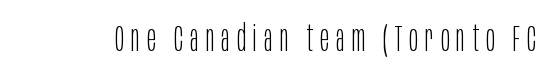
The axis of the letterforms is exactly vertical. Anything drawn beneath the words? Only blank space. The text was rendered using a sans face with plain stroke endings. Is the stroke heavy? The answer is a plain regular-or-lighter.
